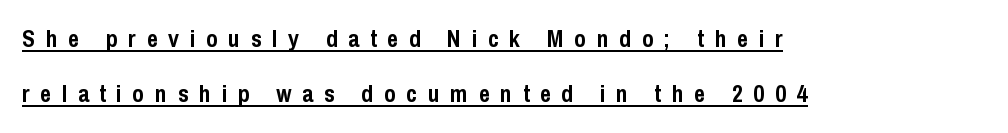
Q: Is the text bold? A: Yes.
Q: Is the text italic (slanted)? A: No, it is upright.
Q: Is the text underlined? A: Yes.
Q: How is the paragraph aligned? A: Left-aligned.
Q: Is the spacing between letters normal or unusually wide? A: Unusually wide.
Q: Is the spacing between lines tight, normal or loose? A: Loose.
